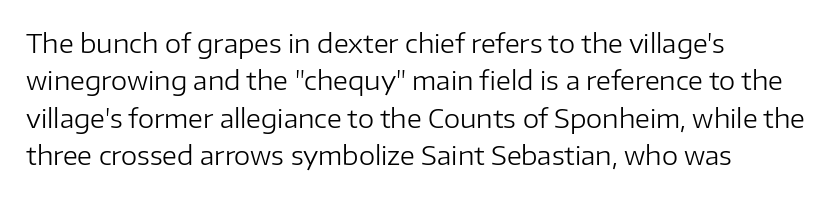
Q: Is the text bold? A: No.
Q: Is the text italic (slanted)? A: No, it is upright.
Q: Is the text underlined? A: No.
Q: How is the paragraph aligned? A: Left-aligned.
Q: Is the spacing between letters normal or unusually wide? A: Normal.
Q: Is the spacing between lines tight, normal or loose? A: Normal.
